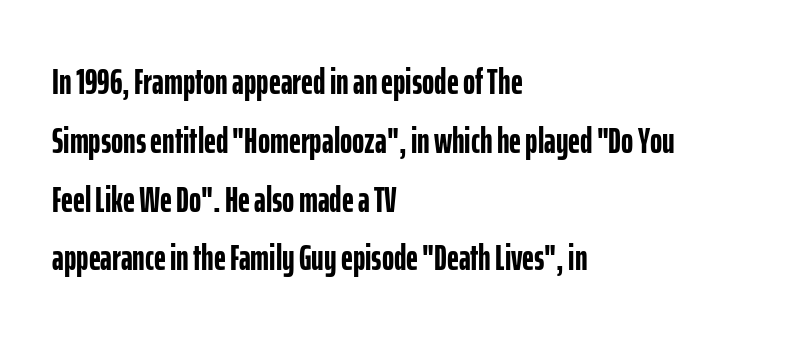
The image shows 37 px semibold, condensed sans-serif type, upright; set left-aligned, normal line spacing (1.59x), normal letter spacing, not underlined; low stroke contrast and a medium x-height.
